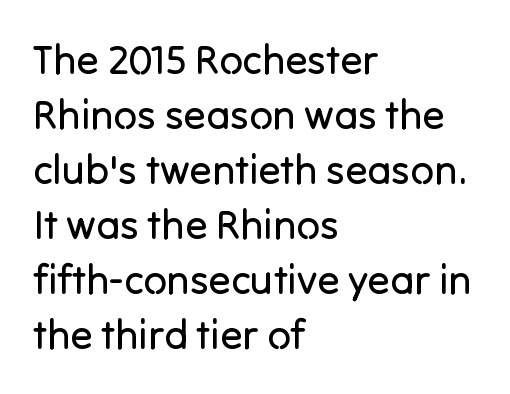
Q: Is the text bold? A: No.
Q: Is the text italic (slanted)? A: No, it is upright.
Q: Is the typeface a serif or a sans-serif typeface? A: Sans-serif.
Q: Is the text underlined? A: No.
Q: How is the paragraph aligned? A: Left-aligned.
Q: Is the spacing between letters normal or unusually wide? A: Normal.
Q: Is the spacing between lines tight, normal or loose? A: Normal.
Q: Width (condensed, normal, or wide)? A: Normal.
Q: Stroke contrast? A: Low.
Q: x-height? A: Medium.
Q: Monospaced? A: No.
